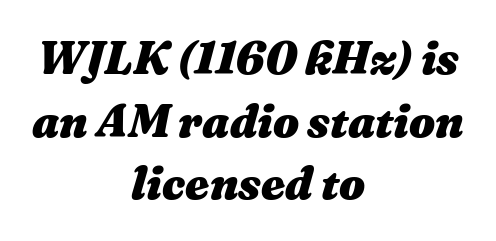
{"italic": "yes", "lean": "right", "slant_degrees": 16, "bold": "yes", "weight": "heavy", "width": "normal", "stroke_contrast": "medium", "x_height": "medium", "monospaced": "no", "underline": "no", "align": "center", "line_spacing": "normal", "line_spacing_ratio": 1.36, "letter_spacing": "normal", "letter_spacing_em": 0.0, "glyph_px": 46}
